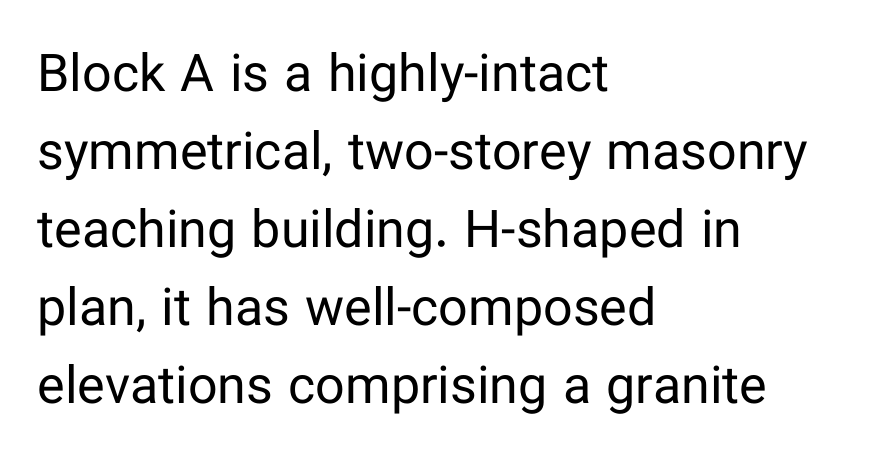
Q: Is the text bold? A: No.
Q: Is the text italic (slanted)? A: No, it is upright.
Q: Is the typeface a serif or a sans-serif typeface? A: Sans-serif.
Q: Is the text underlined? A: No.
Q: How is the paragraph aligned? A: Left-aligned.
Q: Is the spacing between letters normal or unusually wide? A: Normal.
Q: Is the spacing between lines tight, normal or loose? A: Normal.
Q: Width (condensed, normal, or wide)? A: Normal.
Q: Stroke contrast? A: Low.
Q: x-height? A: Medium.
Q: Monospaced? A: No.
